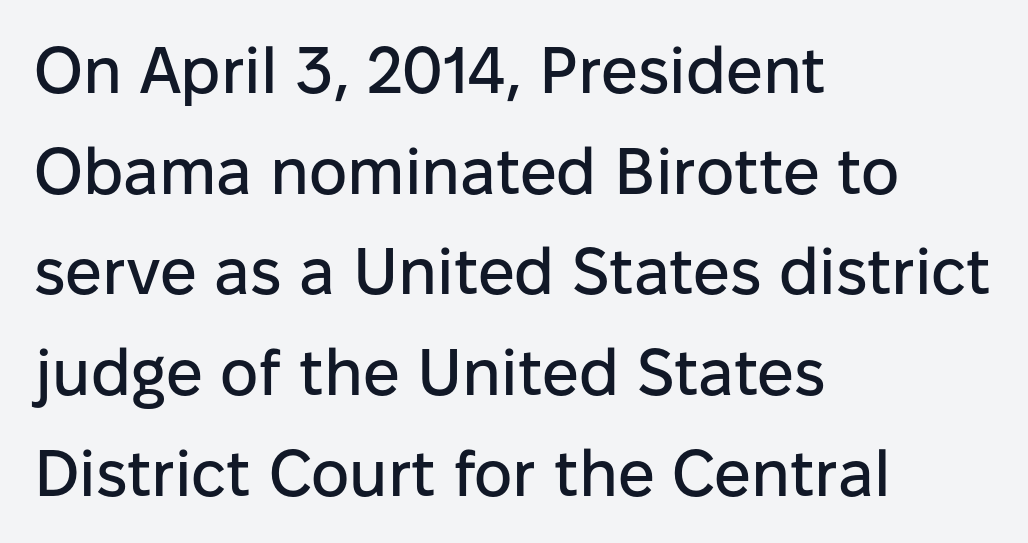
Q: Is the text italic (slanted)? A: No, it is upright.
Q: Is the typeface a serif or a sans-serif typeface? A: Sans-serif.
Q: Is the text underlined? A: No.
Q: How is the paragraph aligned? A: Left-aligned.
Q: Is the spacing between letters normal or unusually wide? A: Normal.
Q: Is the spacing between lines tight, normal or loose? A: Normal.
Q: Width (condensed, normal, or wide)? A: Normal.
Q: Stroke contrast? A: Low.
Q: x-height? A: Medium.
Q: Monospaced? A: No.
